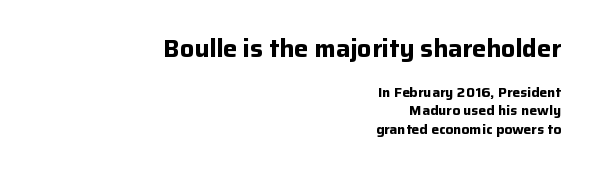
The sample has been set heavy, in full bold. The axis of the letterforms is exactly vertical. Each word holds together tightly as a unit, with standard inter-letter gaps. Nobody drew a line under any word here. Vertically, the passage feels balanced, rows spaced as you'd expect.
